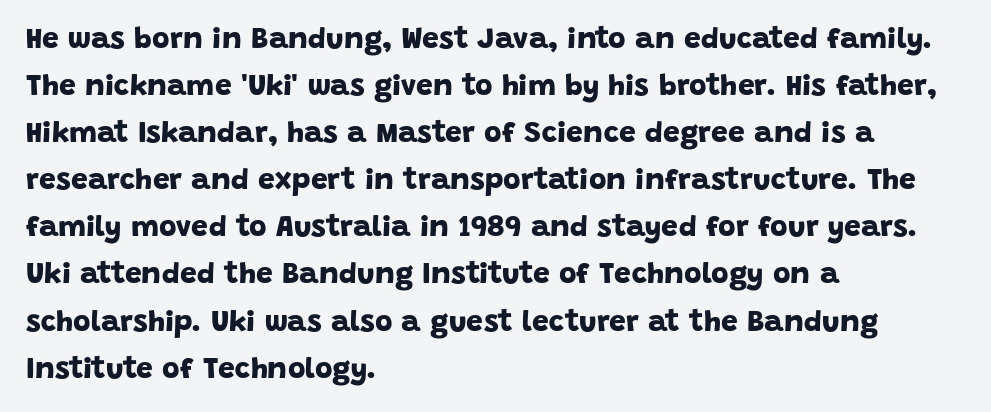
{"serif": "no", "bold": "yes", "weight": "bold", "width": "normal", "stroke_contrast": "low", "x_height": "large", "monospaced": "no", "underline": "no", "align": "left", "line_spacing": "normal", "line_spacing_ratio": 1.57, "letter_spacing": "normal", "letter_spacing_em": 0.0, "glyph_px": 30}
